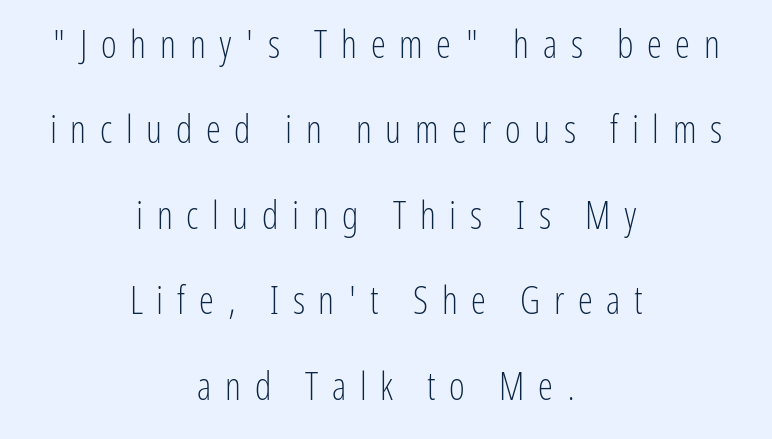
{"serif": "no", "italic": "no", "bold": "no", "weight": "light", "width": "condensed", "stroke_contrast": "low", "x_height": "medium", "monospaced": "no", "underline": "no", "align": "center", "line_spacing": "loose", "line_spacing_ratio": 2.25, "letter_spacing": "wide", "letter_spacing_em": 0.36, "glyph_px": 38}
